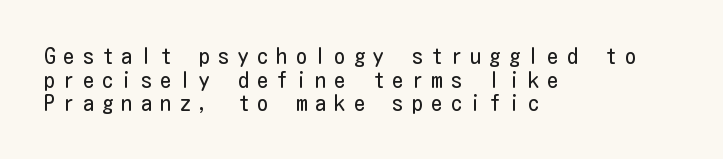
Q: Is the text bold? A: No.
Q: Is the text italic (slanted)? A: No, it is upright.
Q: Is the text underlined? A: No.
Q: How is the paragraph aligned? A: Left-aligned.
Q: Is the spacing between letters normal or unusually wide? A: Unusually wide.
Q: Is the spacing between lines tight, normal or loose? A: Tight.
